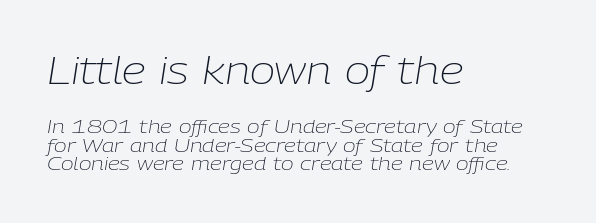
The image shows 38 px light type, italic (leaning right); set left-aligned, tight line spacing (0.97x), normal letter spacing, not underlined; the first (top) block is 2.0x larger; low stroke contrast and a medium x-height.
